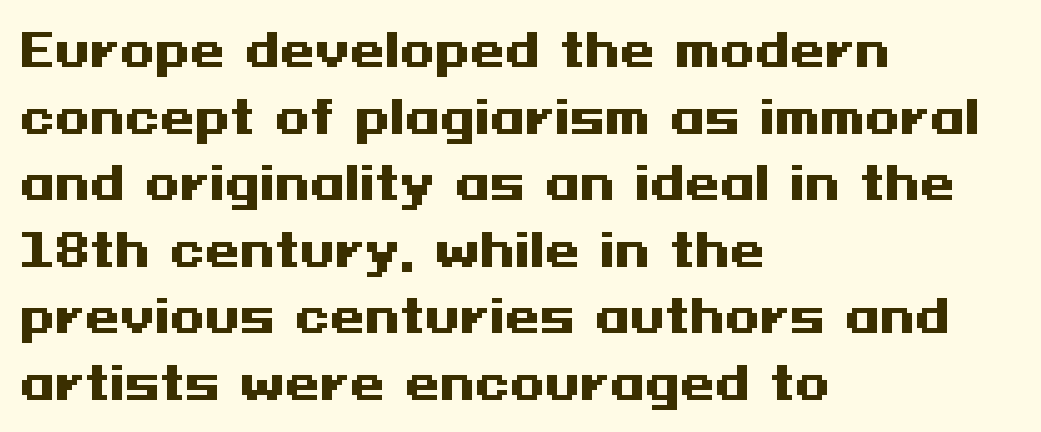
{"serif": "no", "italic": "no", "bold": "yes", "weight": "heavy", "width": "wide", "stroke_contrast": "medium", "x_height": "medium", "underline": "no", "align": "left", "line_spacing": "normal", "line_spacing_ratio": 1.48, "letter_spacing": "normal", "letter_spacing_em": 0.0, "glyph_px": 45}
